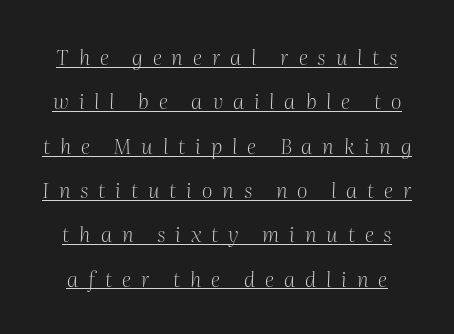
{"italic": "yes", "lean": "right", "slant_degrees": 2, "bold": "no", "underline": "yes", "line_spacing": "loose", "line_spacing_ratio": 2.11, "letter_spacing": "wide", "letter_spacing_em": 0.47, "glyph_px": 21}
